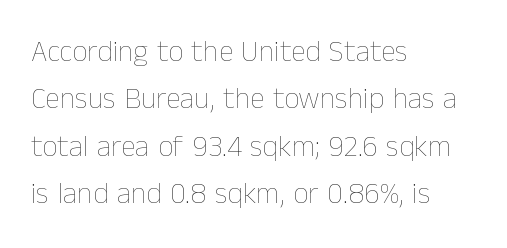
{"italic": "no", "bold": "no", "weight": "thin", "width": "normal", "stroke_contrast": "low", "x_height": "medium", "monospaced": "no", "underline": "no", "align": "left", "line_spacing": "normal", "line_spacing_ratio": 1.58, "letter_spacing": "normal", "letter_spacing_em": 0.0, "glyph_px": 30}
